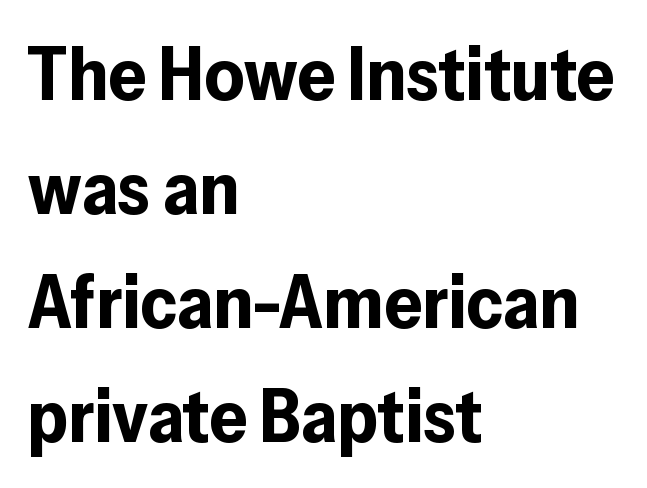
Q: Is the text bold? A: Yes.
Q: Is the text italic (slanted)? A: No, it is upright.
Q: Is the typeface a serif or a sans-serif typeface? A: Sans-serif.
Q: Is the text underlined? A: No.
Q: How is the paragraph aligned? A: Left-aligned.
Q: Is the spacing between letters normal or unusually wide? A: Normal.
Q: Is the spacing between lines tight, normal or loose? A: Normal.
Q: Width (condensed, normal, or wide)? A: Normal.
Q: Stroke contrast? A: Low.
Q: x-height? A: Medium.
Q: Monospaced? A: No.
